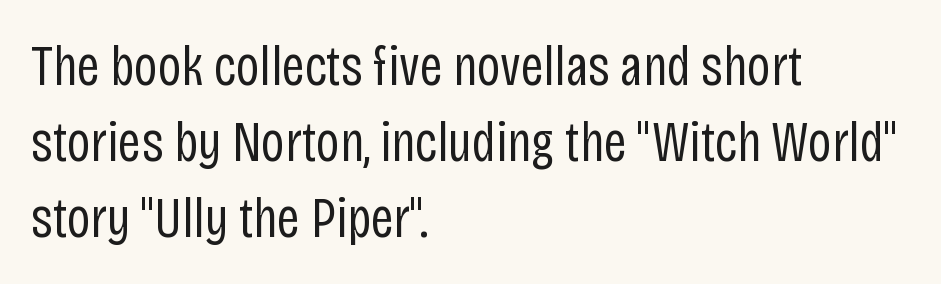
Q: Is the text bold? A: No.
Q: Is the text italic (slanted)? A: No, it is upright.
Q: Is the typeface a serif or a sans-serif typeface? A: Sans-serif.
Q: Is the text underlined? A: No.
Q: How is the paragraph aligned? A: Left-aligned.
Q: Is the spacing between letters normal or unusually wide? A: Normal.
Q: Is the spacing between lines tight, normal or loose? A: Normal.
Q: Width (condensed, normal, or wide)? A: Condensed.
Q: Stroke contrast? A: Low.
Q: x-height? A: Large.
Q: Monospaced? A: No.
